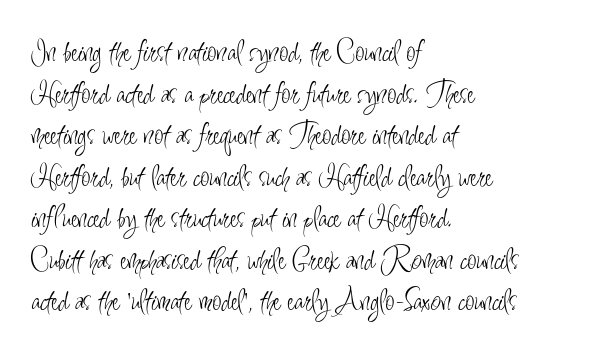
Has an underline been added? It has not. The lines are quadded left. Unbolded letterforms with no extra heft. These lines keep a tight, regular rhythm from letter to letter. Varying glyph widths throughout — classic text-font behaviour.
